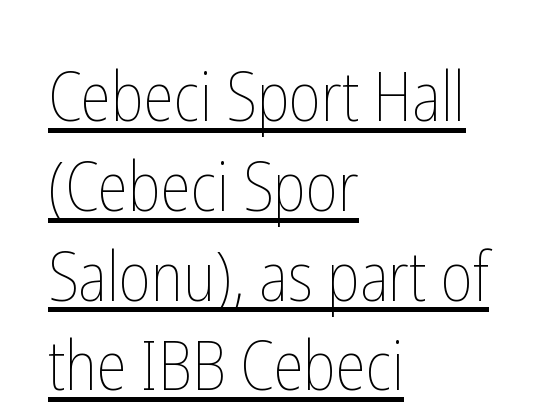
{"italic": "no", "bold": "no", "weight": "thin", "width": "condensed", "stroke_contrast": "low", "x_height": "medium", "monospaced": "no", "underline": "yes", "align": "left", "line_spacing": "normal", "line_spacing_ratio": 1.32, "letter_spacing": "normal", "letter_spacing_em": 0.0, "glyph_px": 68}
